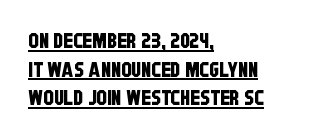
The image shows 21 px text type; set left-aligned, normal line spacing (1.36x), normal letter spacing, underlined.
